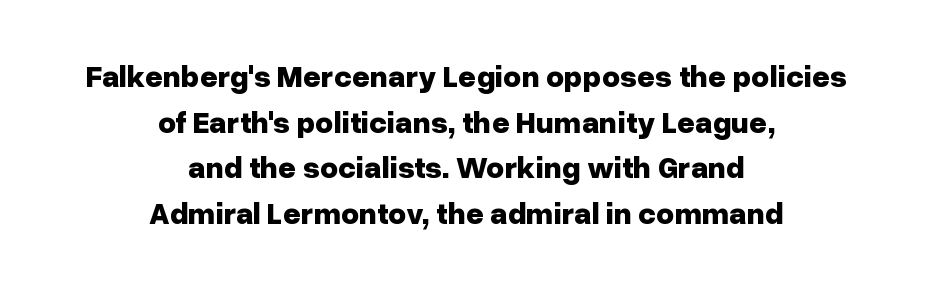
The image shows 31 px bold sans-serif type, upright; set centered, normal line spacing (1.47x), normal letter spacing, not underlined; low stroke contrast and a medium x-height.
